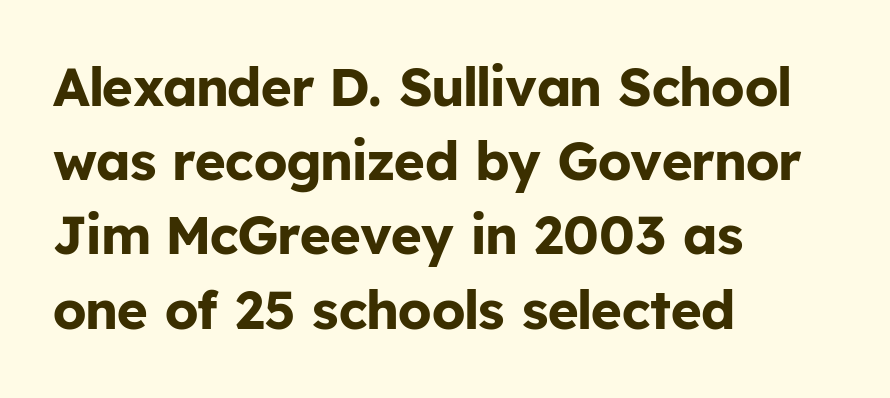
The image shows 53 px bold sans-serif type, upright; set left-aligned, normal line spacing (1.4x), normal letter spacing, not underlined; low stroke contrast and a medium x-height.
